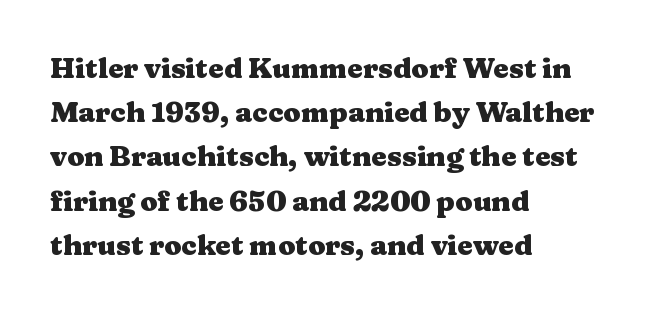
Descenders are the only things crossing below the line. The type sits square on the baseline with zero lean. Spacing verdict: proportional, widths tailored to each character. The ragged edge is on the right, which tells us the setting is flush left.
